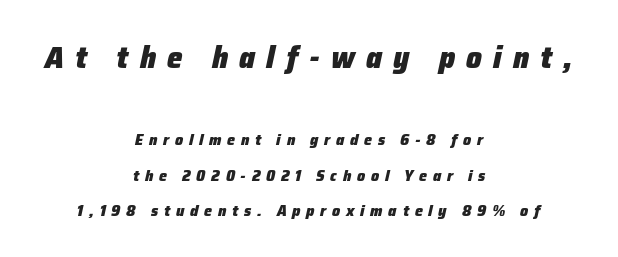
{"italic": "yes", "lean": "right", "slant_degrees": 12, "bold": "yes", "weight": "heavy", "width": "normal", "stroke_contrast": "low", "x_height": "medium", "monospaced": "no", "underline": "no", "align": "center", "line_spacing": "loose", "line_spacing_ratio": 2.23, "letter_spacing": "wide", "letter_spacing_em": 0.36, "larger_block": "first", "size_ratio": 1.94, "glyph_px": 31}
